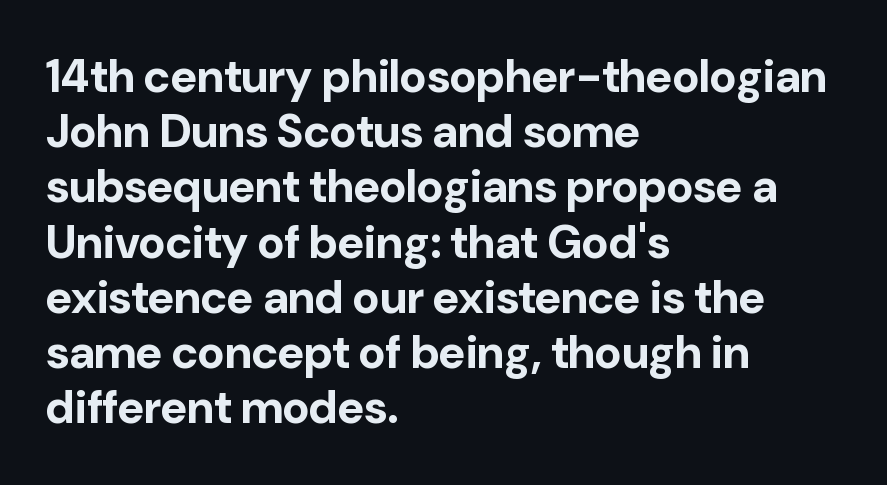
The image shows 46 px bold sans-serif type, upright; set left-aligned, line spacing 1.2x, normal letter spacing, not underlined; low stroke contrast and a medium x-height.
